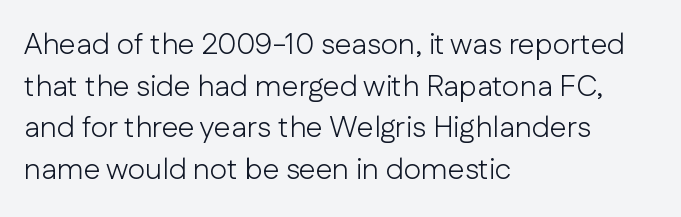
The image shows 30 px light sans-serif type, upright; set left-aligned, normal line spacing (1.39x), normal letter spacing, not underlined; low stroke contrast and a medium x-height.
